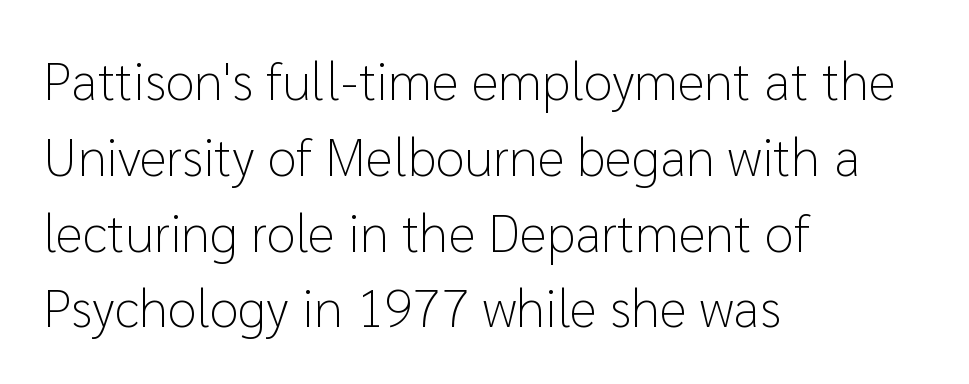
Q: Is the text bold? A: No.
Q: Is the text italic (slanted)? A: No, it is upright.
Q: Is the typeface a serif or a sans-serif typeface? A: Sans-serif.
Q: Is the text underlined? A: No.
Q: How is the paragraph aligned? A: Left-aligned.
Q: Is the spacing between letters normal or unusually wide? A: Normal.
Q: Is the spacing between lines tight, normal or loose? A: Normal.
Q: Width (condensed, normal, or wide)? A: Normal.
Q: Stroke contrast? A: Low.
Q: x-height? A: Medium.
Q: Monospaced? A: No.
